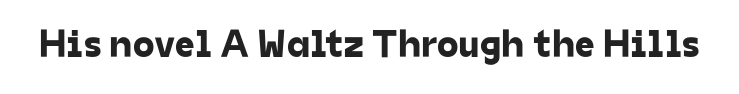
A typesetter would label this face a sans. Is this a fixed-width face? No — the glyphs have proportional, varying widths. The gap between lines stays unmarked. There is no visible air inserted between adjacent glyphs.
